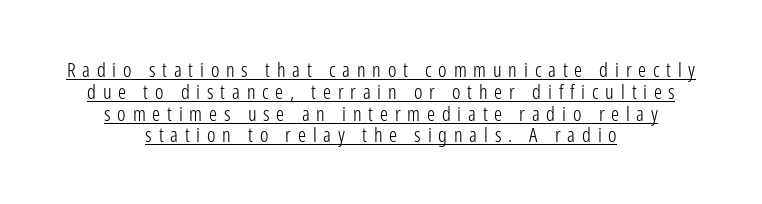
Q: Is the text bold? A: No.
Q: Is the text italic (slanted)? A: No, it is upright.
Q: Is the text underlined? A: Yes.
Q: How is the paragraph aligned? A: Centered.
Q: Is the spacing between letters normal or unusually wide? A: Unusually wide.
Q: Is the spacing between lines tight, normal or loose? A: Tight.
